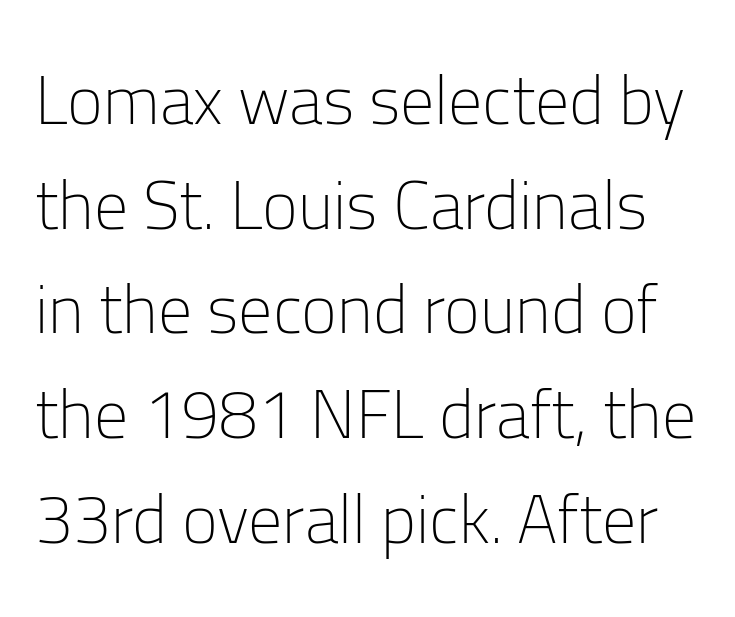
Q: Is the text bold? A: No.
Q: Is the text italic (slanted)? A: No, it is upright.
Q: Is the typeface a serif or a sans-serif typeface? A: Sans-serif.
Q: Is the text underlined? A: No.
Q: Is the spacing between letters normal or unusually wide? A: Normal.
Q: Is the spacing between lines tight, normal or loose? A: Normal.
Q: Width (condensed, normal, or wide)? A: Normal.
Q: Stroke contrast? A: Low.
Q: x-height? A: Medium.
Q: Monospaced? A: No.
